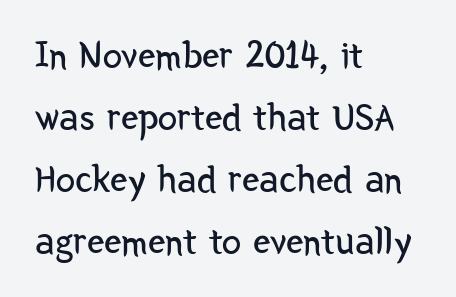
{"serif": "no", "italic": "no", "bold": "no", "weight": "regular", "width": "condensed", "stroke_contrast": "low", "x_height": "medium", "monospaced": "no", "underline": "no", "align": "left", "line_spacing": "normal", "line_spacing_ratio": 1.59, "letter_spacing": "normal", "letter_spacing_em": 0.0, "glyph_px": 39}
